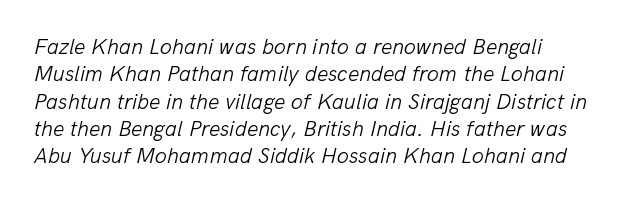
{"italic": "yes", "lean": "right", "slant_degrees": 13, "bold": "no", "underline": "no", "line_spacing_ratio": 1.24, "letter_spacing": "normal", "letter_spacing_em": 0.0, "glyph_px": 22}
